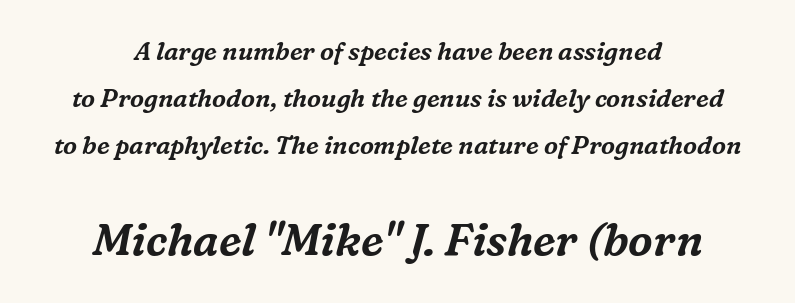
Q: Is the text italic (slanted)? A: Yes, it leans right by about 16 degrees.
Q: Is the typeface a serif or a sans-serif typeface? A: Serif.
Q: Is the text underlined? A: No.
Q: How is the paragraph aligned? A: Centered.
Q: Is the spacing between letters normal or unusually wide? A: Normal.
Q: Which block of text is set in a larger size, the first (top) or the second (bottom)? A: The second (bottom) one.
Q: Width (condensed, normal, or wide)? A: Normal.
Q: Stroke contrast? A: Medium.
Q: x-height? A: Medium.
Q: Monospaced? A: No.
